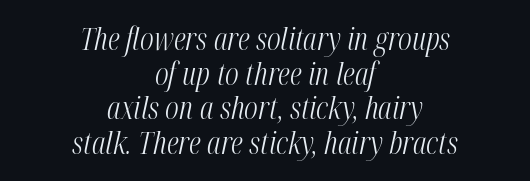
The foot of each line stays bare and open. Default kerning and tracking; the words read as compact shapes. Varying glyph widths throughout — classic text-font behaviour. The font is comparable to plain body text, perhaps lighter.
